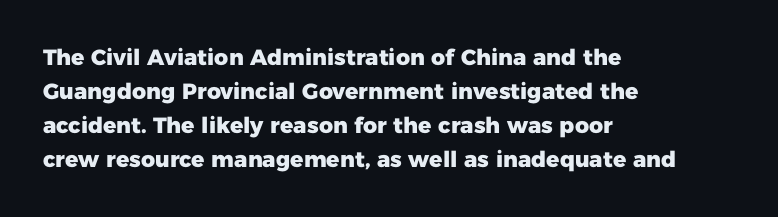
Underline: absent. Default kerning and tracking; the words read as compact shapes. Successive baselines arrive at the customary interval. You can tell it's not italic because the verticals are truly vertical. One-word summary of the alignment: left. These lines carry a lot of weight — the face is fully bold.
